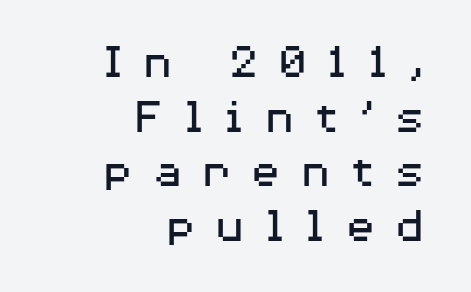
{"serif": "no", "italic": "no", "bold": "no", "weight": "regular", "width": "wide", "stroke_contrast": "medium", "x_height": "medium", "monospaced": "no", "underline": "no", "align": "right", "line_spacing": "tight", "line_spacing_ratio": 1.07, "letter_spacing": "wide", "letter_spacing_em": 0.36, "glyph_px": 51}
